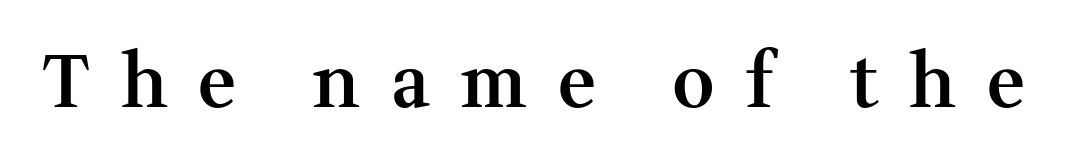
Q: Is the text bold? A: Semi-bold.
Q: Is the text italic (slanted)? A: No, it is upright.
Q: Is the typeface a serif or a sans-serif typeface? A: Serif.
Q: Is the text underlined? A: No.
Q: Is the spacing between letters normal or unusually wide? A: Unusually wide.
Q: Width (condensed, normal, or wide)? A: Normal.
Q: Stroke contrast? A: Medium.
Q: x-height? A: Medium.
Q: Monospaced? A: No.
